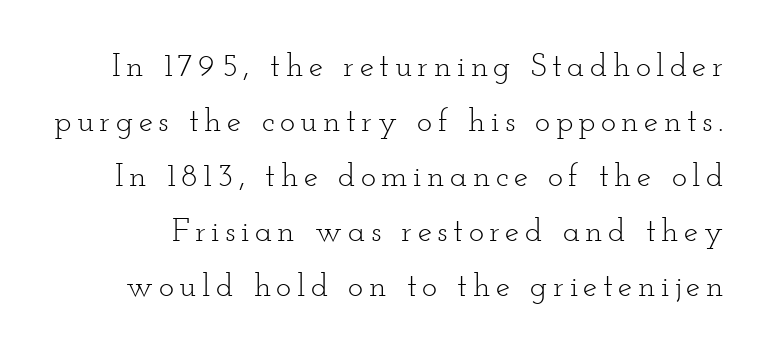
Observe the serifs anchoring each vertical stroke in this sample. Posture: upright roman. The baseline area is clear. The face looks like a standard text weight, possibly lighter.
